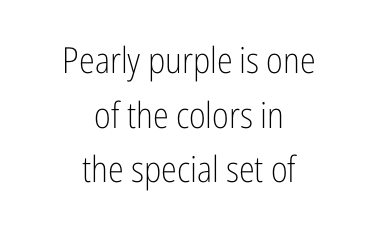
Q: Is the text bold? A: No.
Q: Is the text italic (slanted)? A: No, it is upright.
Q: Is the typeface a serif or a sans-serif typeface? A: Sans-serif.
Q: Is the text underlined? A: No.
Q: How is the paragraph aligned? A: Centered.
Q: Is the spacing between letters normal or unusually wide? A: Normal.
Q: Is the spacing between lines tight, normal or loose? A: Normal.
Q: Width (condensed, normal, or wide)? A: Condensed.
Q: Stroke contrast? A: Low.
Q: x-height? A: Medium.
Q: Monospaced? A: No.
